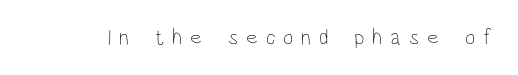
Q: Is the text bold? A: No.
Q: Is the text italic (slanted)? A: No, it is upright.
Q: Is the text underlined? A: No.
Q: Is the spacing between letters normal or unusually wide? A: Unusually wide.
